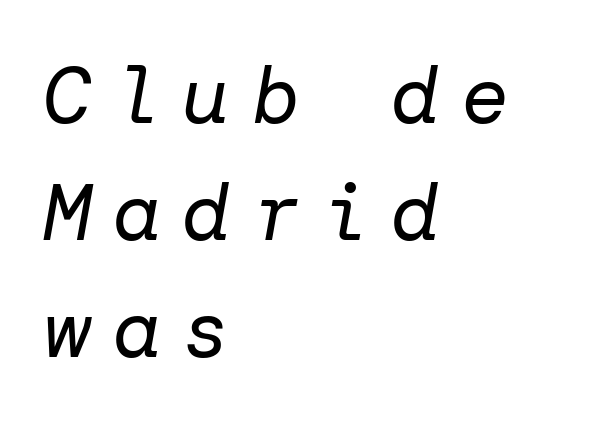
The image shows 80 px regular-weight type, italic (leaning right); set left-aligned, normal line spacing (1.46x), unusually wide letter spacing (+0.27 em), not underlined; low stroke contrast and a medium x-height.
